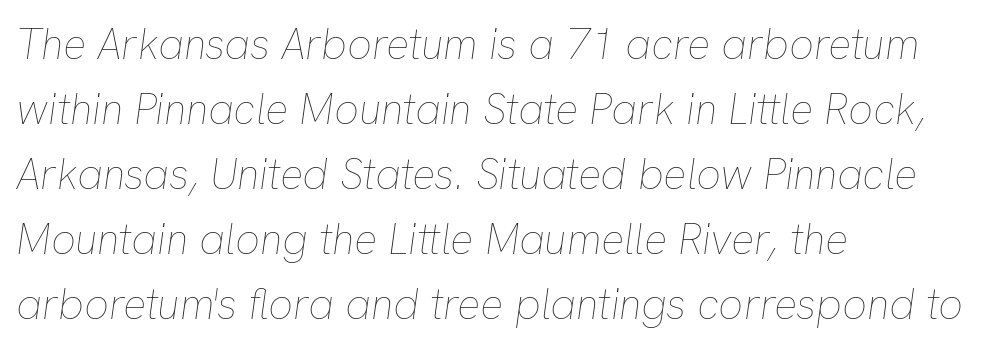
Q: Is the text bold? A: No.
Q: Is the text italic (slanted)? A: Yes, it leans right by about 8 degrees.
Q: Is the text underlined? A: No.
Q: How is the paragraph aligned? A: Left-aligned.
Q: Is the spacing between letters normal or unusually wide? A: Normal.
Q: Is the spacing between lines tight, normal or loose? A: Normal.
Q: Width (condensed, normal, or wide)? A: Normal.
Q: Stroke contrast? A: Low.
Q: x-height? A: Medium.
Q: Monospaced? A: No.
